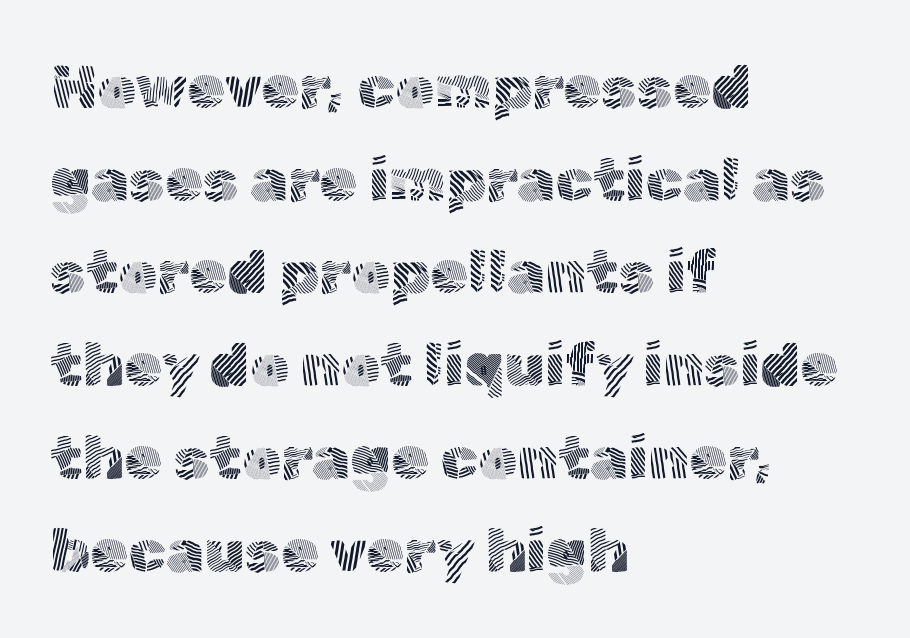
{"serif": "no", "italic": "no", "bold": "no", "weight": "light", "width": "normal", "x_height": "medium", "monospaced": "no", "underline": "no", "align": "left", "line_spacing": "normal", "line_spacing_ratio": 1.52, "letter_spacing": "normal", "letter_spacing_em": 0.0, "glyph_px": 61}
